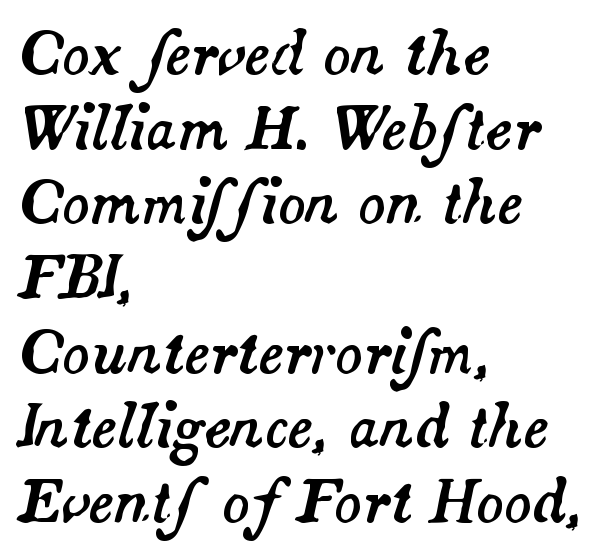
{"italic": "yes", "lean": "right", "slant_degrees": 14, "width": "normal", "stroke_contrast": "medium", "x_height": "small", "monospaced": "no", "underline": "no", "align": "left", "line_spacing": "normal", "line_spacing_ratio": 1.31, "letter_spacing": "normal", "letter_spacing_em": 0.0, "glyph_px": 57}
